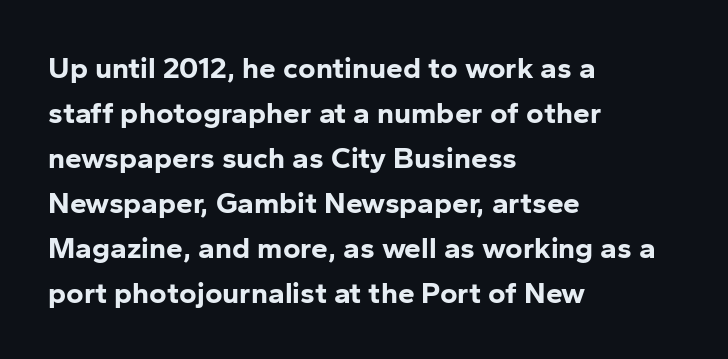
The image shows 30 px bold sans-serif type, upright; set left-aligned, normal line spacing (1.5x), normal letter spacing, not underlined; low stroke contrast and a medium x-height.
